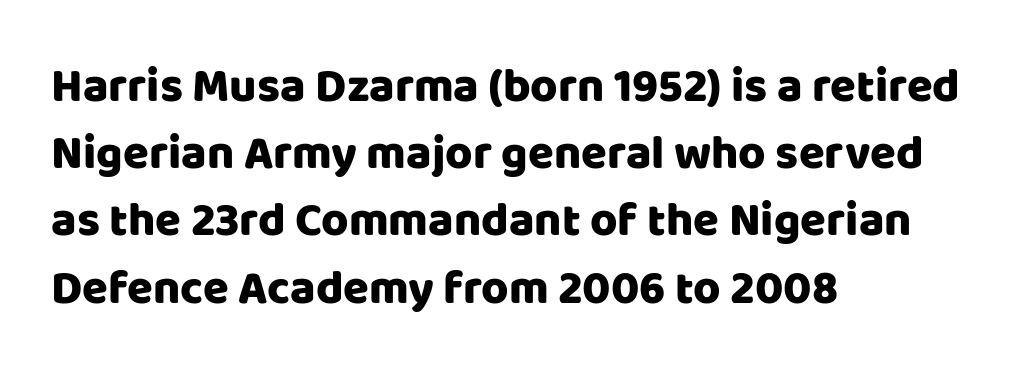
{"serif": "no", "italic": "no", "width": "normal", "stroke_contrast": "low", "x_height": "large", "monospaced": "no", "underline": "no", "align": "left", "line_spacing": "normal", "line_spacing_ratio": 1.43, "letter_spacing": "normal", "letter_spacing_em": 0.0, "glyph_px": 47}
